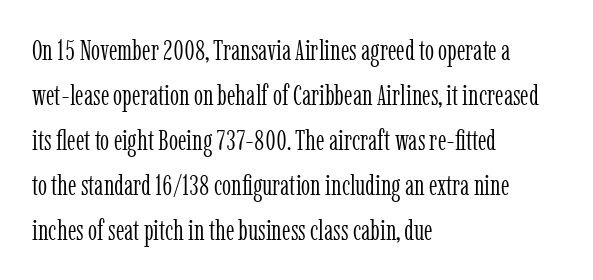
You could not count columns in this text — the font is proportionally spaced. Typeset ragged right — the left edge is the straight one. Note: serifs present on the glyphs. The face used here is rendered with its standard letterfit. The block of text has a typical density, with ordinary space between rows.
